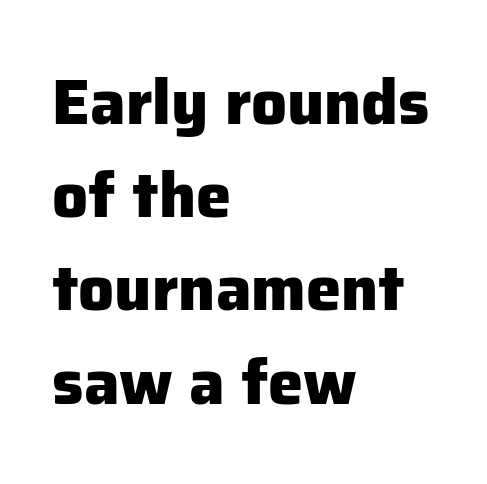
Its strokes are broad and dark, the hallmark of bold type. Look at the bottom of the vertical strokes: they stop flat, with no serifs. Every character sits straight up, as roman type does. There is no visible air inserted between adjacent glyphs.
